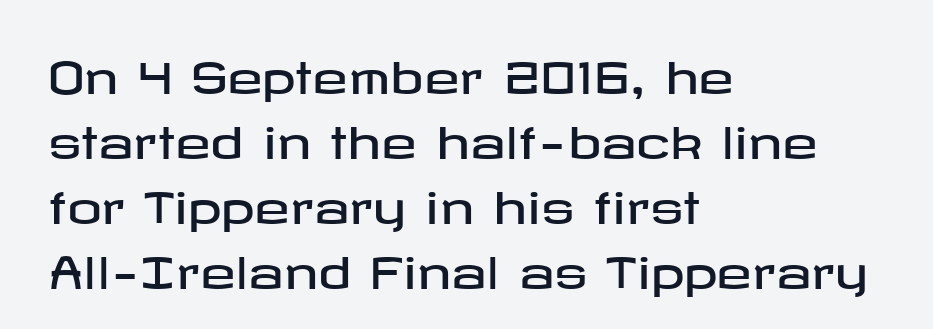
{"serif": "no", "italic": "no", "width": "wide", "stroke_contrast": "low", "x_height": "medium", "underline": "no", "align": "left", "line_spacing": "normal", "line_spacing_ratio": 1.51, "letter_spacing": "normal", "letter_spacing_em": 0.0, "glyph_px": 43}
